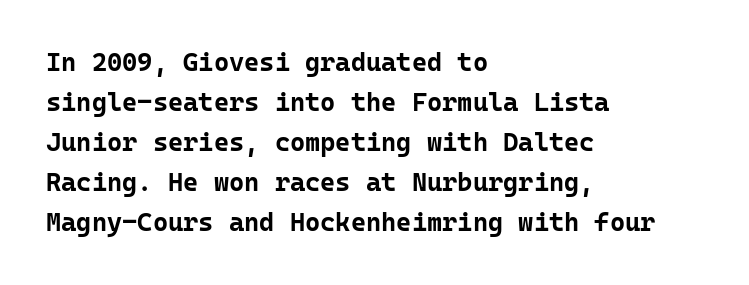
{"italic": "no", "bold": "yes", "underline": "no", "align": "left", "line_spacing": "normal", "line_spacing_ratio": 1.54, "letter_spacing": "normal", "letter_spacing_em": 0.0, "glyph_px": 26}
